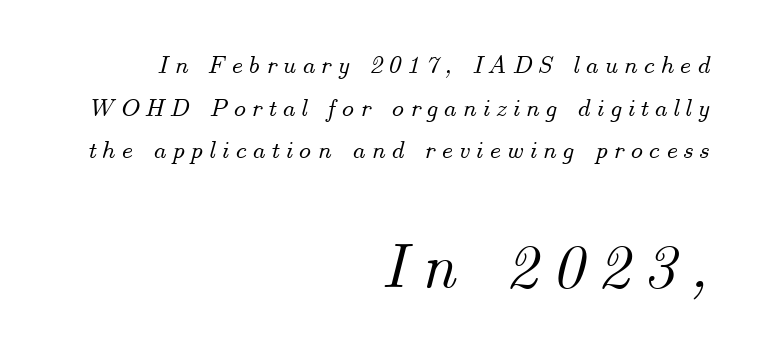
Q: Is the text italic (slanted)? A: Yes, it leans right by about 14 degrees.
Q: Is the text underlined? A: No.
Q: How is the paragraph aligned? A: Right-aligned.
Q: Is the spacing between letters normal or unusually wide? A: Unusually wide.
Q: Is the spacing between lines tight, normal or loose? A: Normal.
Q: Which block of text is set in a larger size, the first (top) or the second (bottom)? A: The second (bottom) one.
Q: Width (condensed, normal, or wide)? A: Normal.
Q: Stroke contrast? A: Medium.
Q: x-height? A: Small.
Q: Monospaced? A: No.
